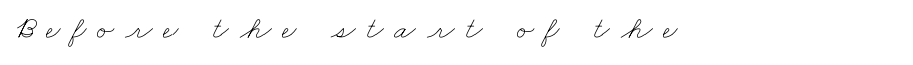
The image shows 32 px thin, wide type; set unusually wide letter spacing (+0.34 em), not underlined; low stroke contrast and a small x-height.
